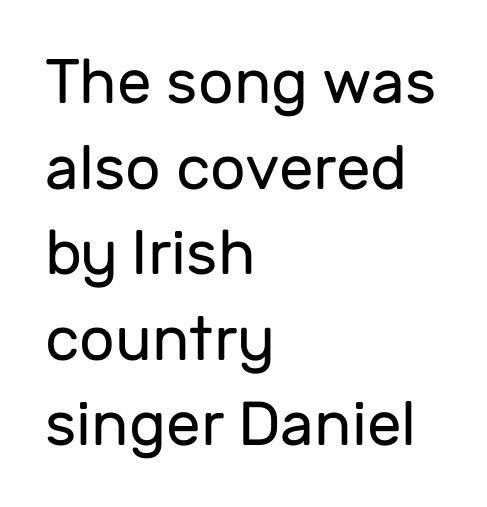
Q: Is the text bold? A: No.
Q: Is the text italic (slanted)? A: No, it is upright.
Q: Is the typeface a serif or a sans-serif typeface? A: Sans-serif.
Q: Is the text underlined? A: No.
Q: How is the paragraph aligned? A: Left-aligned.
Q: Is the spacing between letters normal or unusually wide? A: Normal.
Q: Is the spacing between lines tight, normal or loose? A: Normal.
Q: Width (condensed, normal, or wide)? A: Normal.
Q: Stroke contrast? A: Low.
Q: x-height? A: Medium.
Q: Monospaced? A: No.
